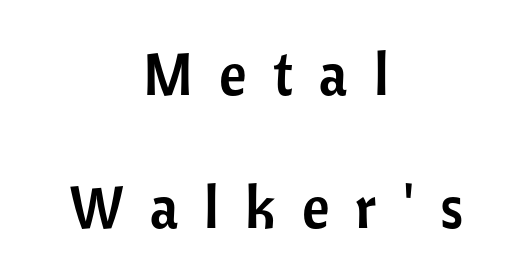
The image shows 59 px sans-serif type, upright; set centered, loose line spacing (2.25x), unusually wide letter spacing (+0.44 em), not underlined; low stroke contrast and a medium x-height.
